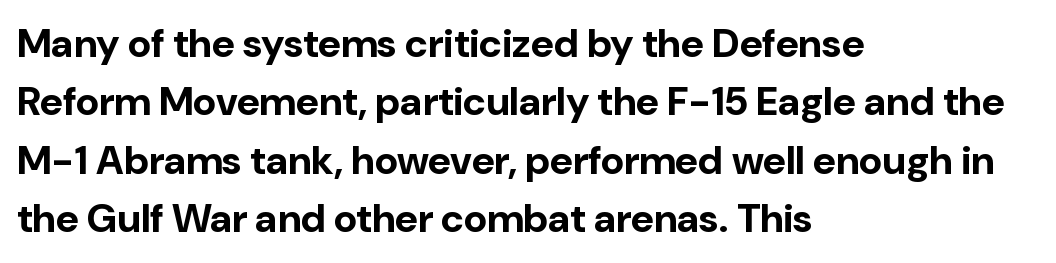
{"serif": "no", "italic": "no", "bold": "yes", "weight": "bold", "width": "normal", "stroke_contrast": "low", "x_height": "medium", "monospaced": "no", "underline": "no", "align": "left", "line_spacing": "normal", "line_spacing_ratio": 1.46, "letter_spacing": "normal", "letter_spacing_em": 0.0, "glyph_px": 40}
